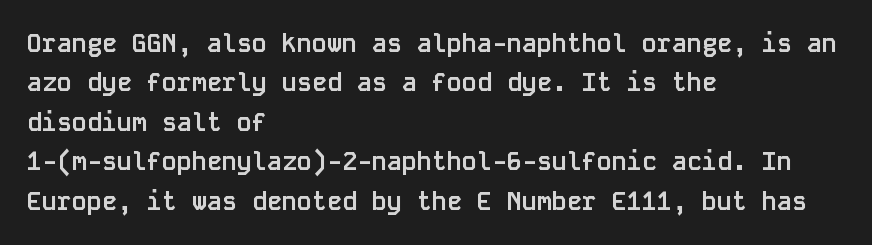
Q: Is the text bold? A: Yes.
Q: Is the text italic (slanted)? A: No, it is upright.
Q: Is the text underlined? A: No.
Q: How is the paragraph aligned? A: Left-aligned.
Q: Is the spacing between letters normal or unusually wide? A: Normal.
Q: Is the spacing between lines tight, normal or loose? A: Normal.
